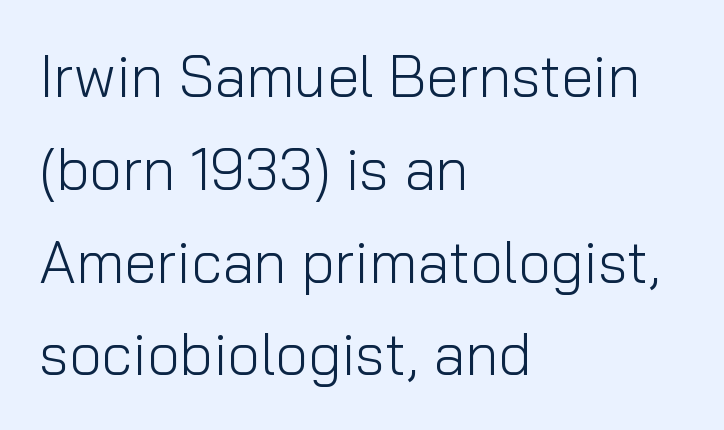
Q: Is the text bold? A: No.
Q: Is the text italic (slanted)? A: No, it is upright.
Q: Is the typeface a serif or a sans-serif typeface? A: Sans-serif.
Q: Is the text underlined? A: No.
Q: How is the paragraph aligned? A: Left-aligned.
Q: Is the spacing between letters normal or unusually wide? A: Normal.
Q: Is the spacing between lines tight, normal or loose? A: Normal.
Q: Width (condensed, normal, or wide)? A: Normal.
Q: Stroke contrast? A: Low.
Q: x-height? A: Medium.
Q: Monospaced? A: No.
